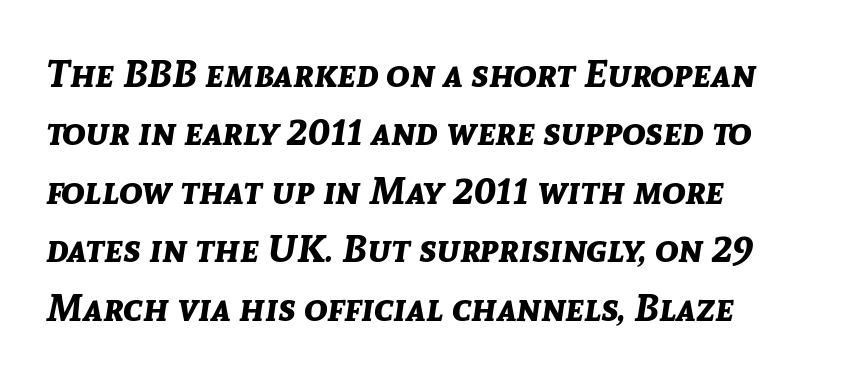
The image shows 39 px bold type, italic (leaning right); set left-aligned, normal line spacing (1.5x), normal letter spacing, not underlined; low stroke contrast and a medium x-height.
